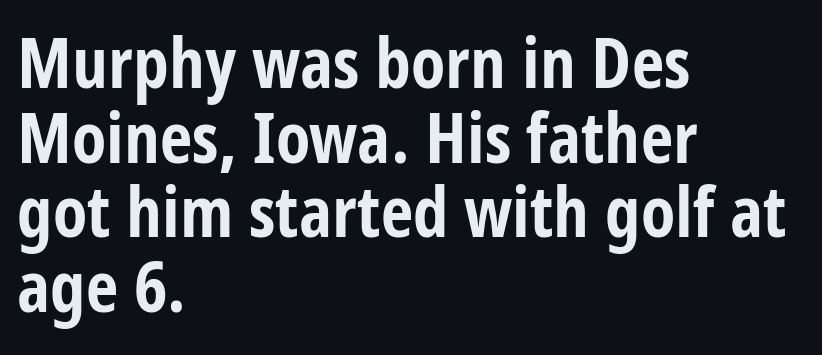
Q: Is the text bold? A: Yes.
Q: Is the text italic (slanted)? A: No, it is upright.
Q: Is the typeface a serif or a sans-serif typeface? A: Sans-serif.
Q: Is the text underlined? A: No.
Q: How is the paragraph aligned? A: Left-aligned.
Q: Is the spacing between letters normal or unusually wide? A: Normal.
Q: Is the spacing between lines tight, normal or loose? A: Tight.
Q: Width (condensed, normal, or wide)? A: Condensed.
Q: Stroke contrast? A: Low.
Q: x-height? A: Large.
Q: Monospaced? A: No.
